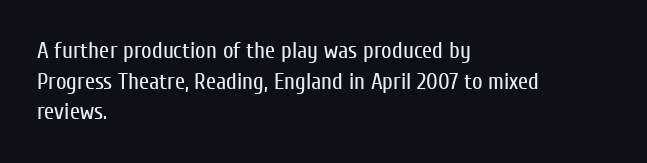
Q: Is the text bold? A: No.
Q: Is the text italic (slanted)? A: No, it is upright.
Q: Is the text underlined? A: No.
Q: How is the paragraph aligned? A: Left-aligned.
Q: Is the spacing between letters normal or unusually wide? A: Normal.
Q: Is the spacing between lines tight, normal or loose? A: Normal.
